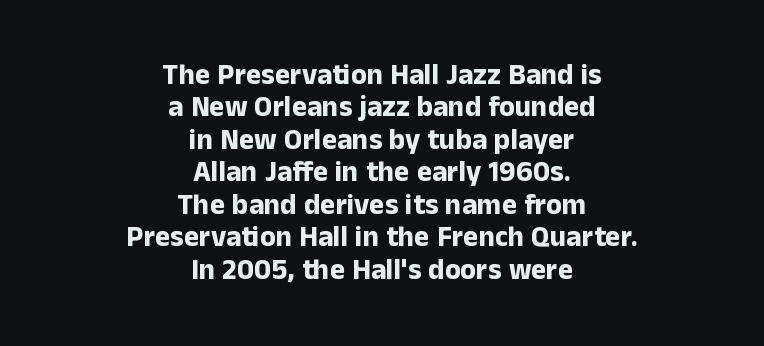
The image shows 29 px bold sans-serif type, upright; set centered, tight line spacing (1.12x), normal letter spacing, not underlined; low stroke contrast and a medium x-height.
